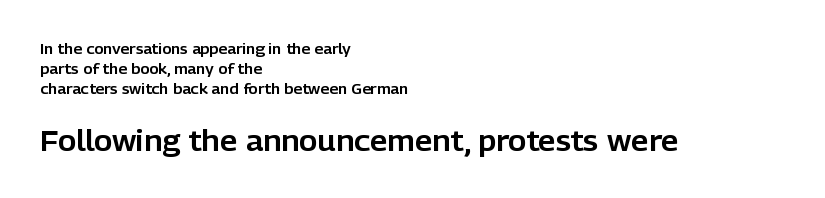
{"serif": "no", "italic": "no", "width": "normal", "stroke_contrast": "low", "x_height": "medium", "monospaced": "no", "underline": "no", "align": "left", "line_spacing": "normal", "line_spacing_ratio": 1.44, "letter_spacing": "normal", "letter_spacing_em": 0.0, "larger_block": "second", "size_ratio": 2.0, "glyph_px": 28}
